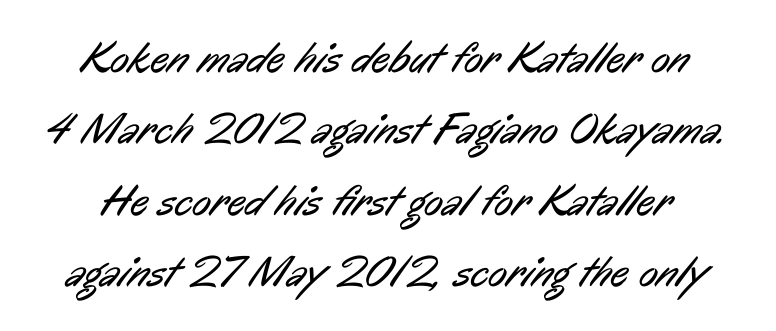
{"serif": "no", "bold": "no", "weight": "regular", "width": "condensed", "stroke_contrast": "low", "x_height": "medium", "monospaced": "no", "underline": "no", "align": "center", "line_spacing": "normal", "line_spacing_ratio": 1.62, "letter_spacing": "normal", "letter_spacing_em": 0.0, "glyph_px": 44}
